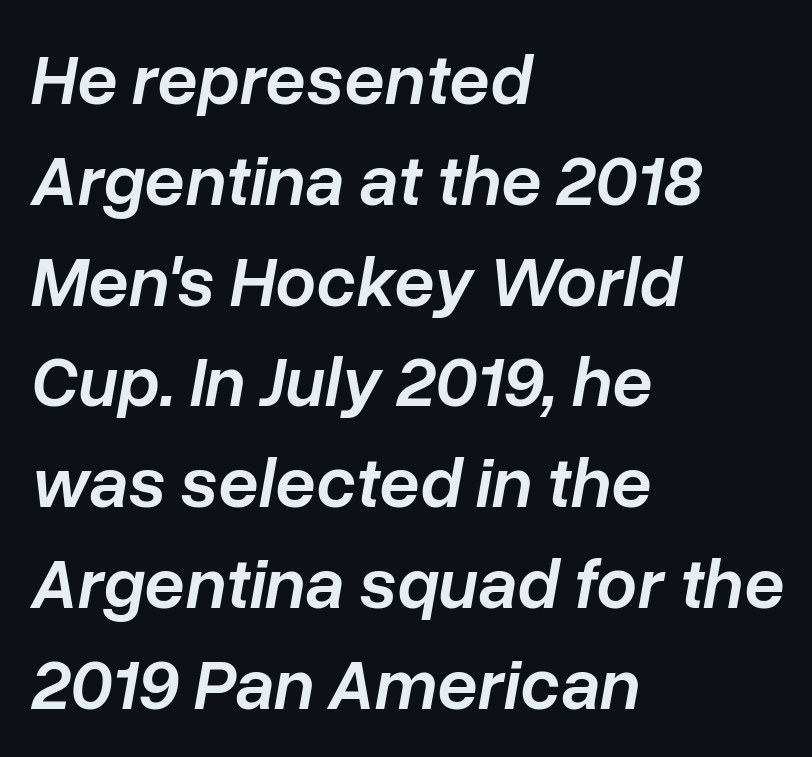
The rag falls on the right side of this text block. Tall strokes in this sample are angled rather than plumb. These lines are rendered in a variable-pitch font. How heavy is the stroke? Medium-heavy — a semibold, shy of bold. Does the leading feel generous? No, just average. This sample uses plain, unmodified letter spacing.
